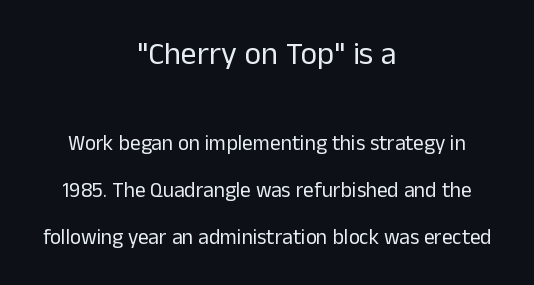
Q: Is the text bold? A: No.
Q: Is the text italic (slanted)? A: No, it is upright.
Q: Is the typeface a serif or a sans-serif typeface? A: Sans-serif.
Q: Is the text underlined? A: No.
Q: How is the paragraph aligned? A: Centered.
Q: Is the spacing between letters normal or unusually wide? A: Normal.
Q: Is the spacing between lines tight, normal or loose? A: Loose.
Q: Which block of text is set in a larger size, the first (top) or the second (bottom)? A: The first (top) one.
Q: Width (condensed, normal, or wide)? A: Normal.
Q: Stroke contrast? A: Low.
Q: x-height? A: Medium.
Q: Monospaced? A: No.
